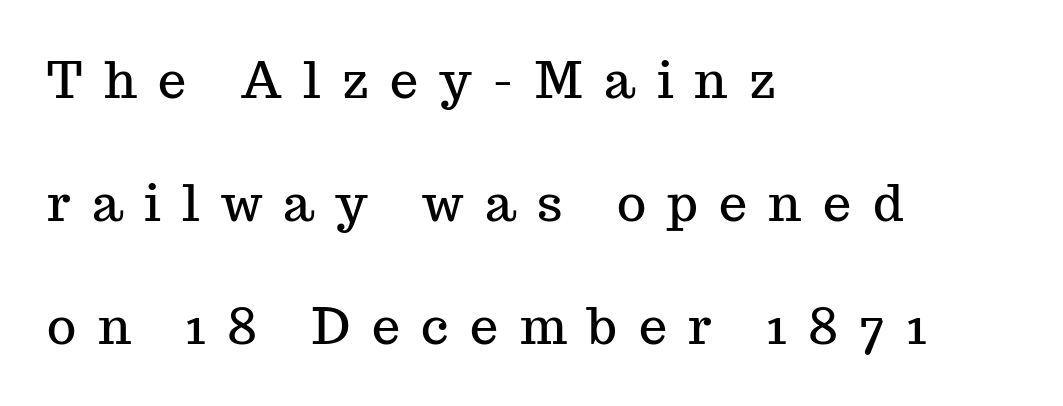
Quick note: interline space is abundant. The face used here is rendered with a markedly widened letterfit. Does the lettering tilt? It doesn't — this is upright. The baseline area is clear. To sum up the face: it has serifs.
